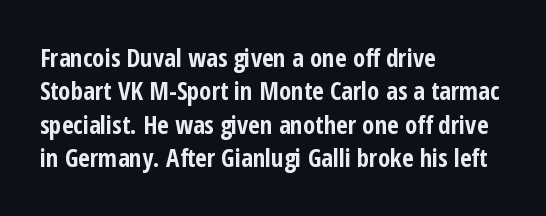
The image shows 25 px bold type, upright; set left-aligned, normal line spacing (1.34x), normal letter spacing, not underlined.
